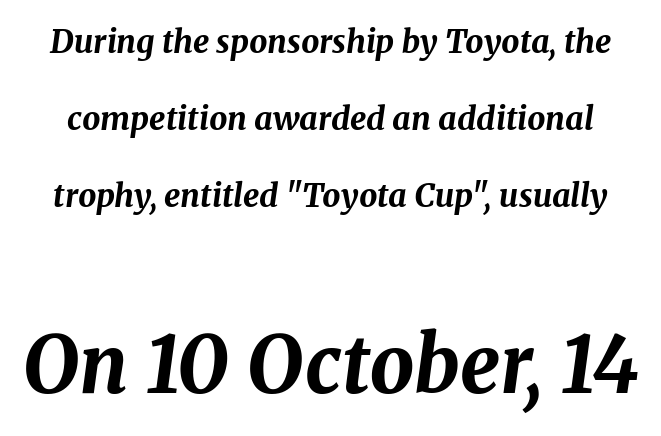
{"italic": "yes", "lean": "right", "slant_degrees": 8, "bold": "yes", "weight": "bold", "width": "normal", "stroke_contrast": "medium", "x_height": "medium", "monospaced": "no", "underline": "no", "line_spacing": "loose", "line_spacing_ratio": 2.4, "letter_spacing": "normal", "letter_spacing_em": 0.0, "larger_block": "second", "size_ratio": 2.47, "glyph_px": 79}
